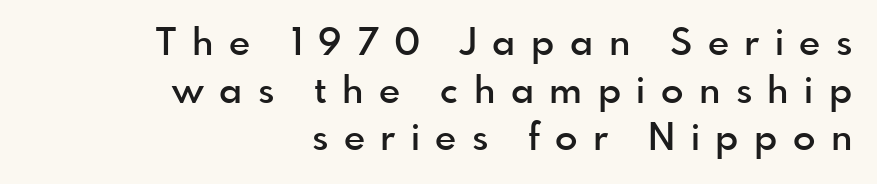
Q: Is the text bold? A: Semi-bold.
Q: Is the text italic (slanted)? A: No, it is upright.
Q: Is the typeface a serif or a sans-serif typeface? A: Sans-serif.
Q: Is the text underlined? A: No.
Q: How is the paragraph aligned? A: Right-aligned.
Q: Is the spacing between letters normal or unusually wide? A: Unusually wide.
Q: Is the spacing between lines tight, normal or loose? A: Normal.
Q: Width (condensed, normal, or wide)? A: Normal.
Q: x-height? A: Small.
Q: Monospaced? A: No.
